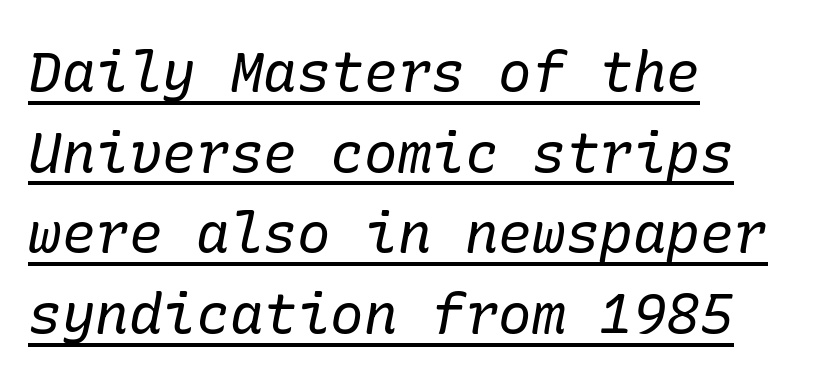
Compared with typical paragraphs, the rows here are spaced about the same. This rendering leaves character spacing at its baseline value. The typesetting does not lean heavy: it is not bold.
